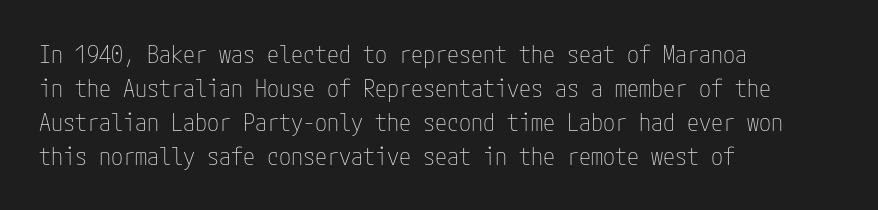
Q: Is the text bold? A: No.
Q: Is the text italic (slanted)? A: No, it is upright.
Q: Is the text underlined? A: No.
Q: How is the paragraph aligned? A: Left-aligned.
Q: Is the spacing between letters normal or unusually wide? A: Normal.
Q: Is the spacing between lines tight, normal or loose? A: Normal.
